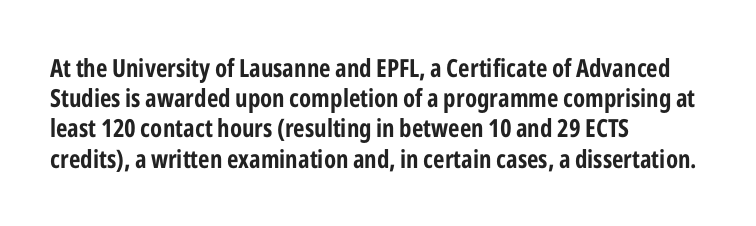
The passage shown is emphatically bold. The space directly below the letters is spotless. Tracking here is standard; glyphs follow each other at the usual distance. Where is the straight margin? On the left.
